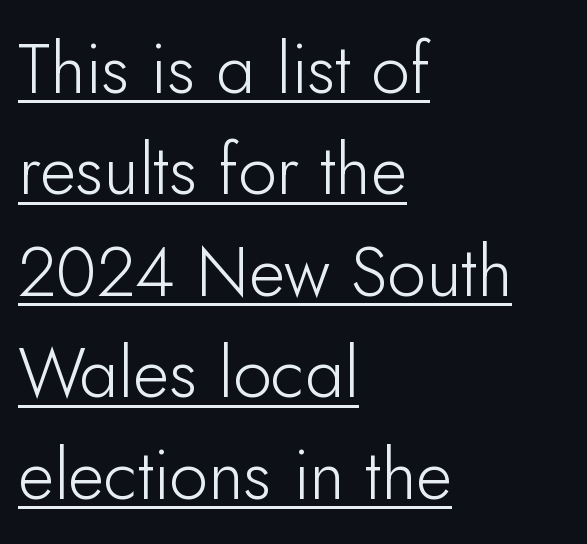
Q: Is the text bold? A: No.
Q: Is the text italic (slanted)? A: No, it is upright.
Q: Is the typeface a serif or a sans-serif typeface? A: Sans-serif.
Q: Is the text underlined? A: Yes.
Q: How is the paragraph aligned? A: Left-aligned.
Q: Is the spacing between letters normal or unusually wide? A: Normal.
Q: Is the spacing between lines tight, normal or loose? A: Normal.
Q: Width (condensed, normal, or wide)? A: Normal.
Q: Stroke contrast? A: Low.
Q: x-height? A: Small.
Q: Monospaced? A: No.
